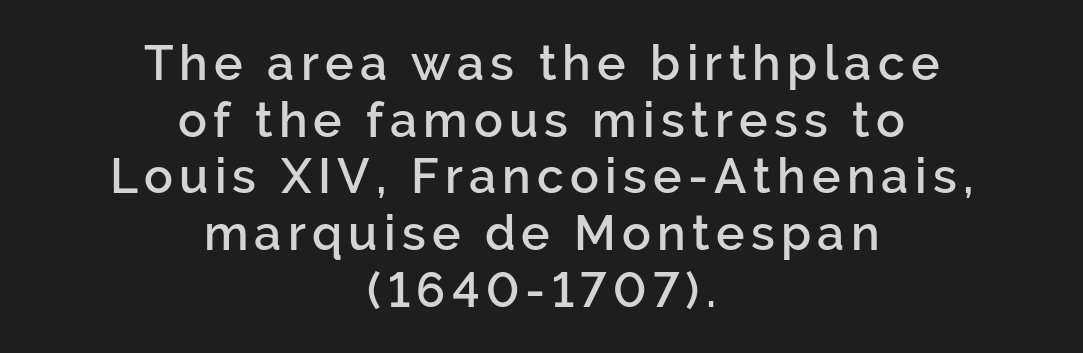
The image shows 48 px semibold sans-serif type, upright; set centered, line spacing 1.18x, not underlined; low stroke contrast and a medium x-height.
